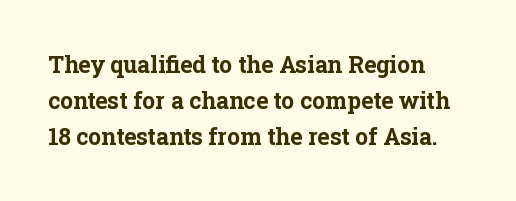
Q: Is the text bold? A: Yes.
Q: Is the text italic (slanted)? A: No, it is upright.
Q: Is the text underlined? A: No.
Q: How is the paragraph aligned? A: Left-aligned.
Q: Is the spacing between letters normal or unusually wide? A: Normal.
Q: Is the spacing between lines tight, normal or loose? A: Normal.
